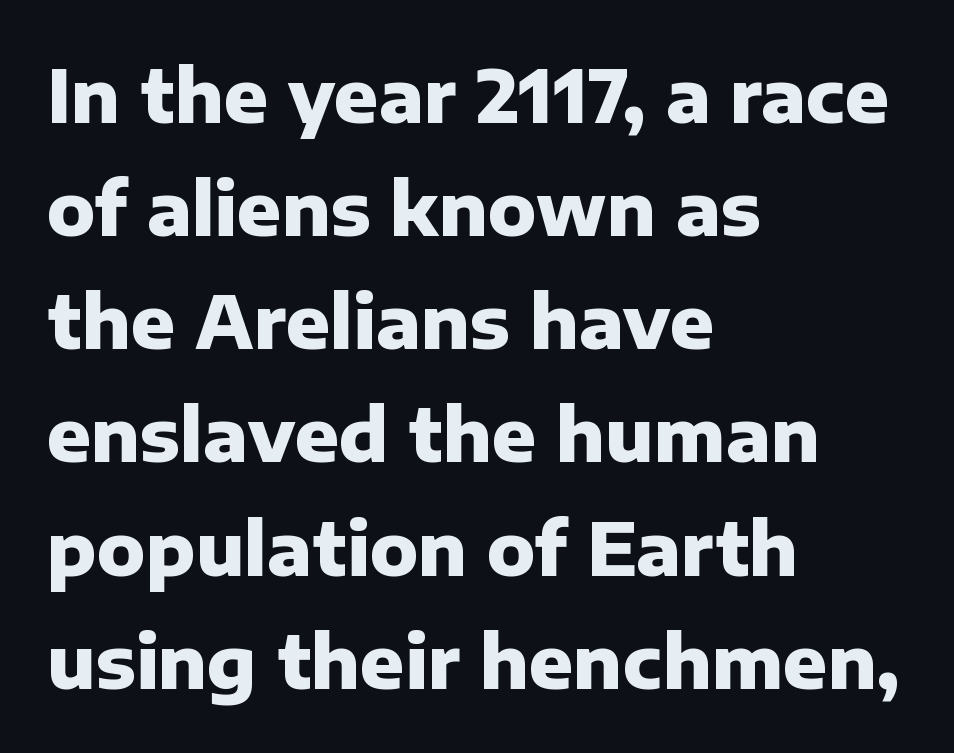
The image shows 73 px heavy sans-serif type, upright; set left-aligned, normal line spacing (1.55x), normal letter spacing, not underlined; low stroke contrast and a medium x-height.
